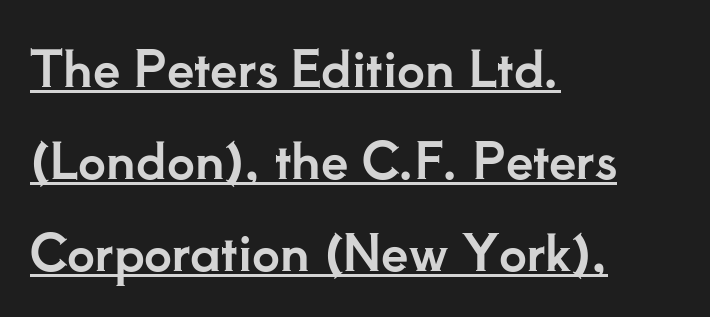
{"serif": "yes", "italic": "no", "width": "normal", "stroke_contrast": "low", "x_height": "small", "monospaced": "no", "underline": "yes", "align": "left", "line_spacing_ratio": 1.88, "letter_spacing": "normal", "letter_spacing_em": 0.0, "glyph_px": 49}
